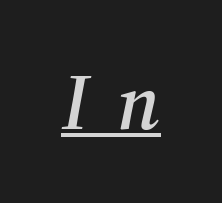
There is plenty of visible air inserted between adjacent glyphs. This rendering employs a face with finishing strokes, i.e., a serif. Looks like someone drew a line under every word here. Spacing verdict: proportional, widths tailored to each character.
